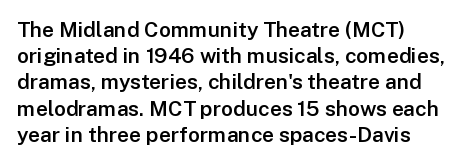
The image shows 21 px text type, upright; set left-aligned, normal line spacing (1.25x), normal letter spacing, not underlined.
